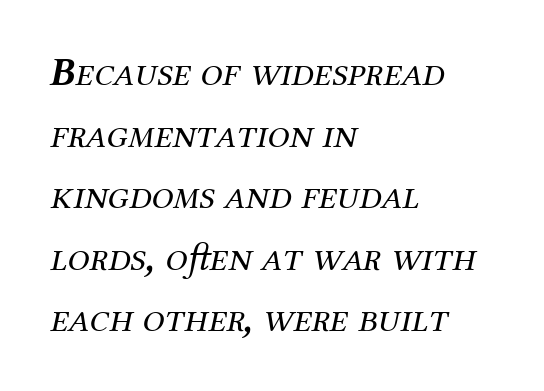
The font's italic variant was chosen for this text. You could not count columns in this text — the font is proportionally spaced. Is the type heavy? It reads as light-to-regular instead. In terms of letterspacing, this is plain default setting.
